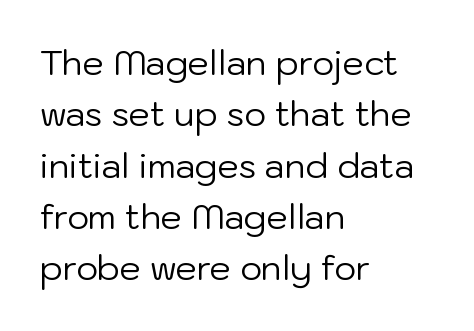
{"serif": "no", "italic": "no", "bold": "no", "weight": "regular", "width": "normal", "stroke_contrast": "low", "x_height": "medium", "monospaced": "no", "underline": "no", "align": "left", "line_spacing": "normal", "line_spacing_ratio": 1.51, "letter_spacing": "normal", "letter_spacing_em": 0.0, "glyph_px": 34}
